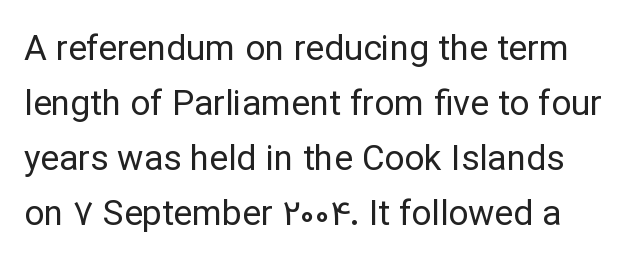
Descender tails drop into unmarked territory. The typesetting does not lean heavy: it is not bold. The leading is moderate, giving the passage an even texture. Default kerning and tracking; the words read as compact shapes. Proportional: the letters do not fall into vertical columns. This sample uses an upright cut, with every glyph sitting square on the baseline.
